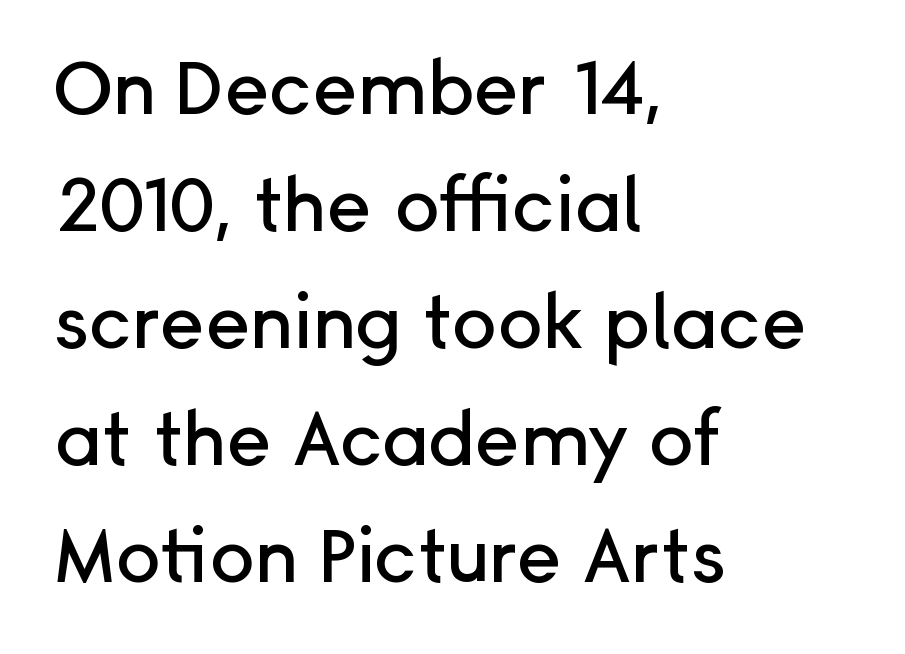
The image shows 75 px sans-serif type, upright; set left-aligned, normal line spacing (1.56x), normal letter spacing, not underlined; low stroke contrast and a medium x-height.
